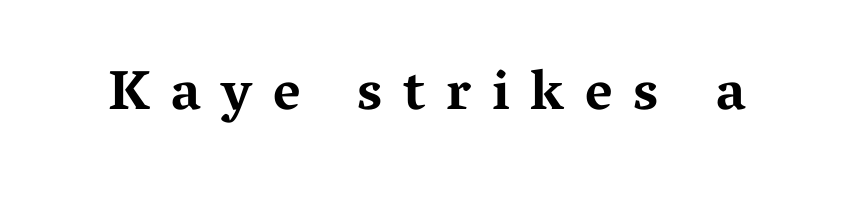
Q: Is the text bold? A: Yes.
Q: Is the text italic (slanted)? A: No, it is upright.
Q: Is the typeface a serif or a sans-serif typeface? A: Serif.
Q: Is the text underlined? A: No.
Q: Is the spacing between letters normal or unusually wide? A: Unusually wide.
Q: Width (condensed, normal, or wide)? A: Wide.
Q: Stroke contrast? A: Medium.
Q: x-height? A: Medium.
Q: Monospaced? A: No.
